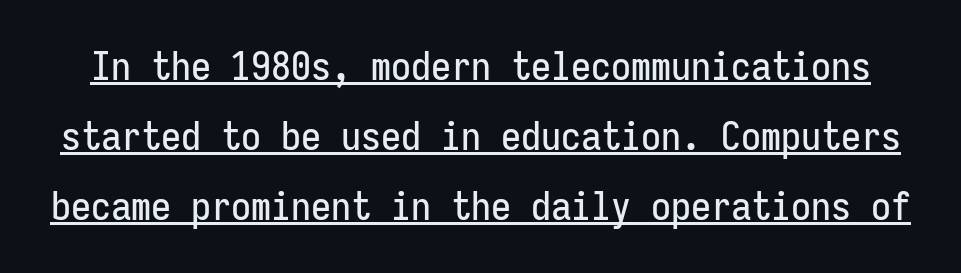
{"serif": "no", "italic": "no", "width": "condensed", "stroke_contrast": "low", "x_height": "medium", "monospaced": "yes", "underline": "yes", "line_spacing_ratio": 1.75, "letter_spacing": "normal", "letter_spacing_em": 0.0, "glyph_px": 40}
